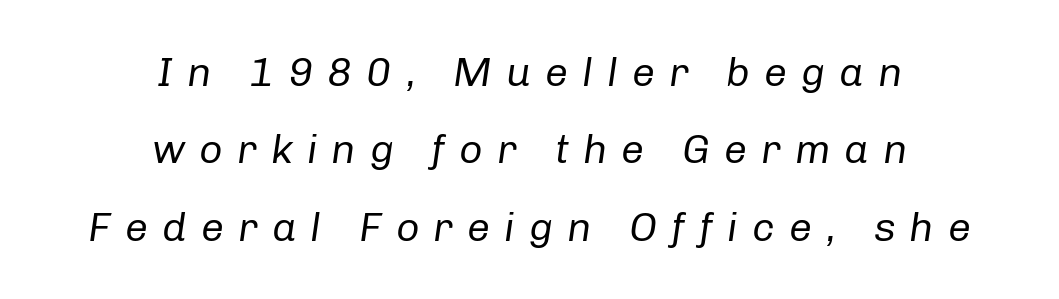
The image shows 41 px regular-weight type, italic (leaning right); set centered, line spacing 1.89x, unusually wide letter spacing (+0.34 em), not underlined; low stroke contrast and a medium x-height.
